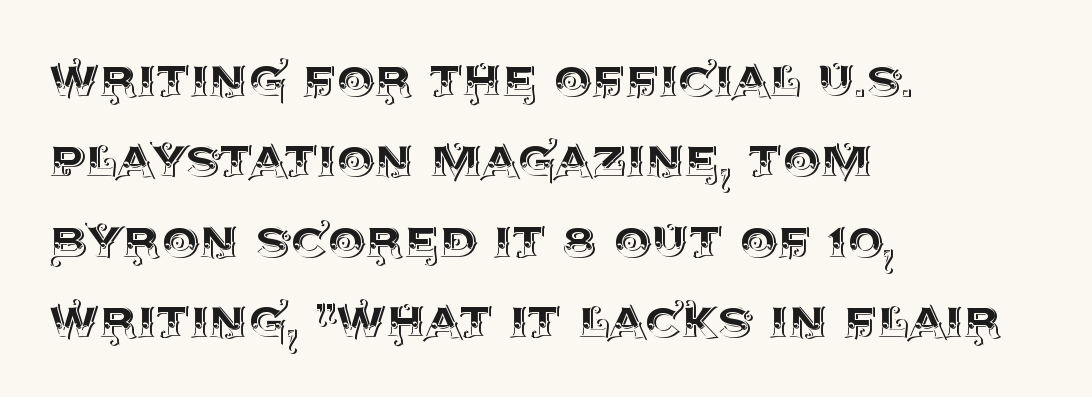
Q: Is the text italic (slanted)? A: No, it is upright.
Q: Is the text underlined? A: No.
Q: How is the paragraph aligned? A: Left-aligned.
Q: Is the spacing between letters normal or unusually wide? A: Normal.
Q: Is the spacing between lines tight, normal or loose? A: Normal.
Q: Width (condensed, normal, or wide)? A: Normal.
Q: x-height? A: Large.
Q: Monospaced? A: No.
